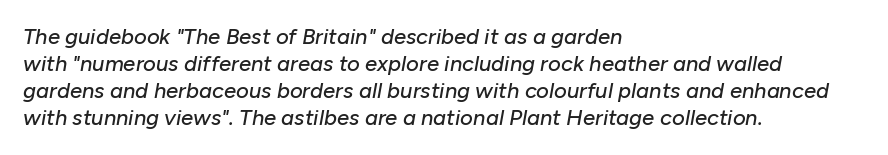
If you drew a line through each stem, it would be angled. Glyph-to-glyph distance matches everyday printed text. Decoration check: the copy has no underline. This sample is left-justified, so line endings fall wherever the words run out.
